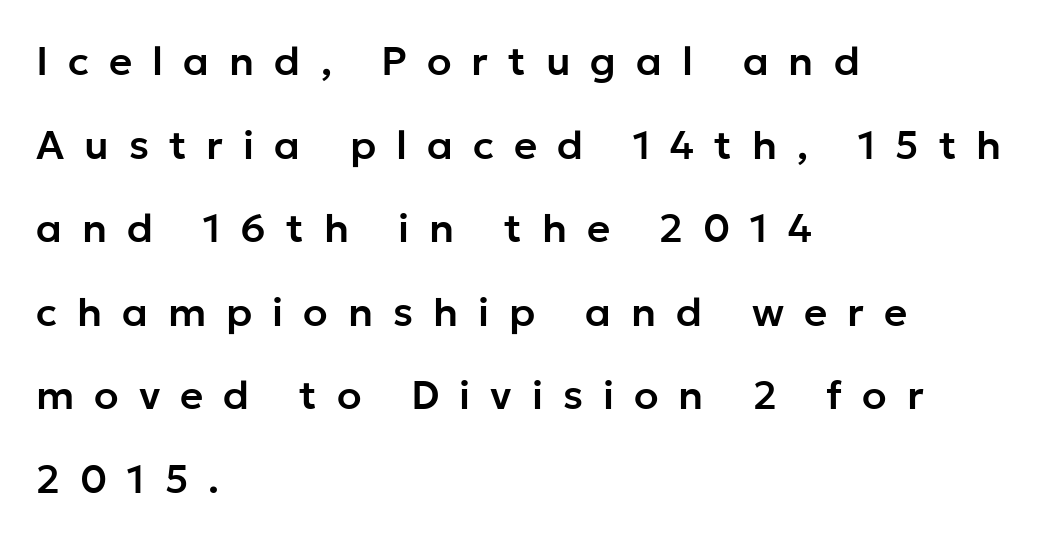
The image shows 40 px sans-serif type, upright; set left-aligned, loose line spacing (2.09x), unusually wide letter spacing (+0.5 em), not underlined; low stroke contrast and a medium x-height.
